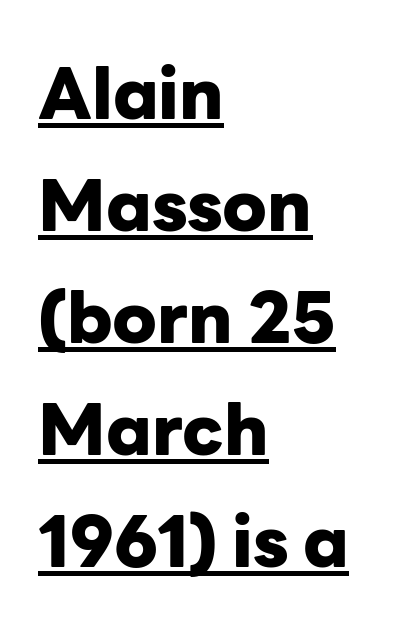
{"serif": "no", "italic": "no", "bold": "yes", "weight": "heavy", "width": "normal", "stroke_contrast": "low", "x_height": "medium", "monospaced": "no", "underline": "yes", "align": "left", "line_spacing": "normal", "line_spacing_ratio": 1.6, "letter_spacing": "normal", "letter_spacing_em": 0.0, "glyph_px": 70}
